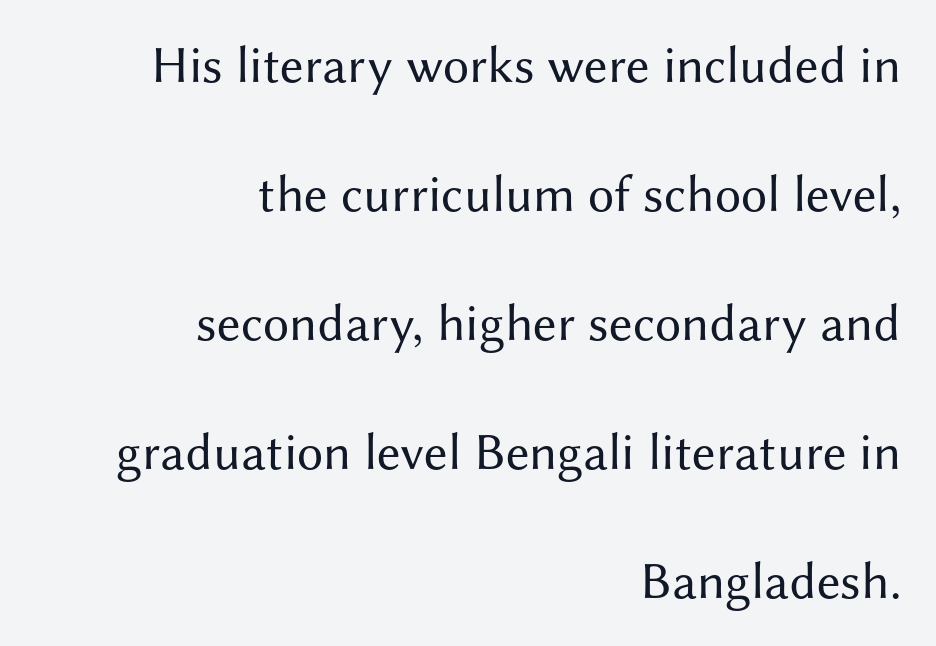
{"serif": "no", "italic": "no", "bold": "no", "weight": "regular", "width": "normal", "stroke_contrast": "medium", "x_height": "medium", "monospaced": "no", "underline": "no", "align": "right", "line_spacing": "loose", "line_spacing_ratio": 2.48, "letter_spacing": "normal", "letter_spacing_em": 0.0, "glyph_px": 52}
